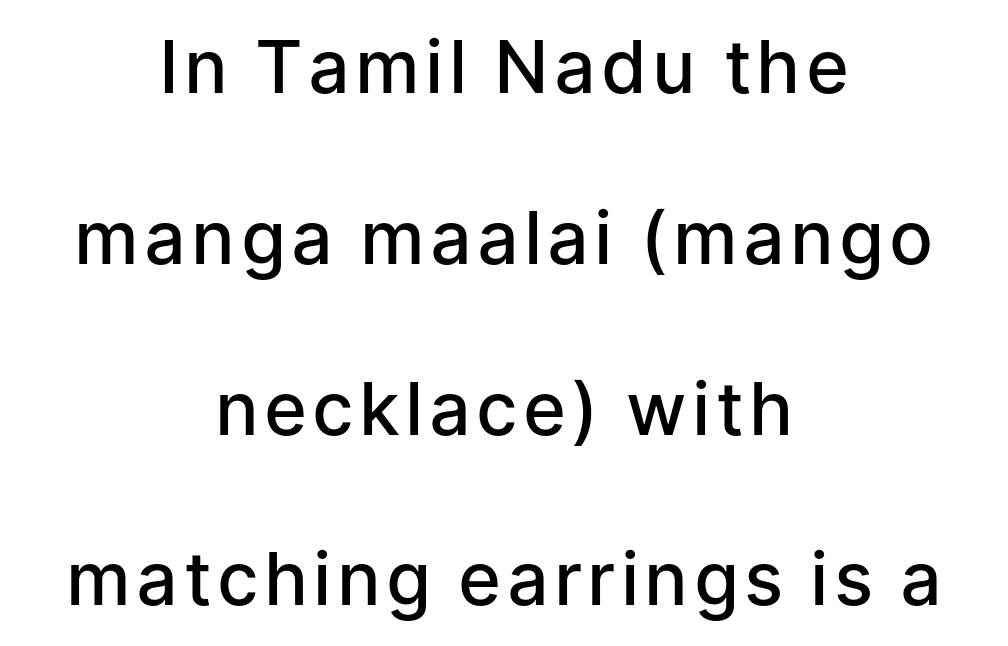
The image shows 73 px semibold sans-serif type, upright; set centered, loose line spacing (2.34x), not underlined; low stroke contrast and a medium x-height.
